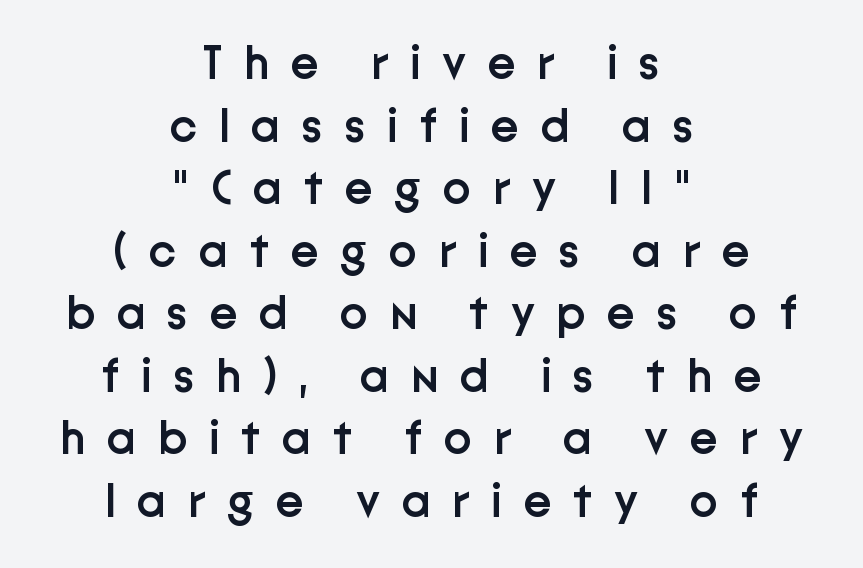
{"serif": "no", "italic": "no", "bold": "semi", "weight": "semibold", "width": "normal", "stroke_contrast": "low", "x_height": "medium", "monospaced": "no", "underline": "no", "align": "center", "line_spacing": "normal", "line_spacing_ratio": 1.33, "letter_spacing": "wide", "letter_spacing_em": 0.46, "glyph_px": 47}
